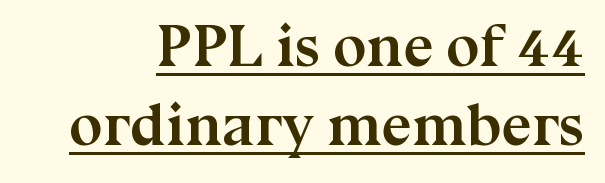
{"serif": "yes", "italic": "no", "bold": "yes", "weight": "semibold", "width": "normal", "stroke_contrast": "medium", "x_height": "medium", "monospaced": "no", "underline": "yes", "line_spacing": "normal", "line_spacing_ratio": 1.32, "letter_spacing": "normal", "letter_spacing_em": 0.0, "glyph_px": 60}
